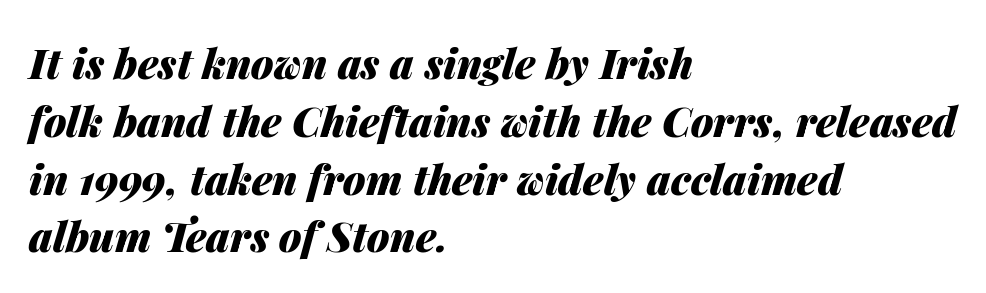
{"italic": "yes", "lean": "right", "slant_degrees": 14, "bold": "yes", "weight": "heavy", "width": "normal", "stroke_contrast": "medium", "x_height": "medium", "monospaced": "no", "underline": "no", "align": "left", "line_spacing": "normal", "line_spacing_ratio": 1.41, "letter_spacing": "normal", "letter_spacing_em": 0.0, "glyph_px": 41}
